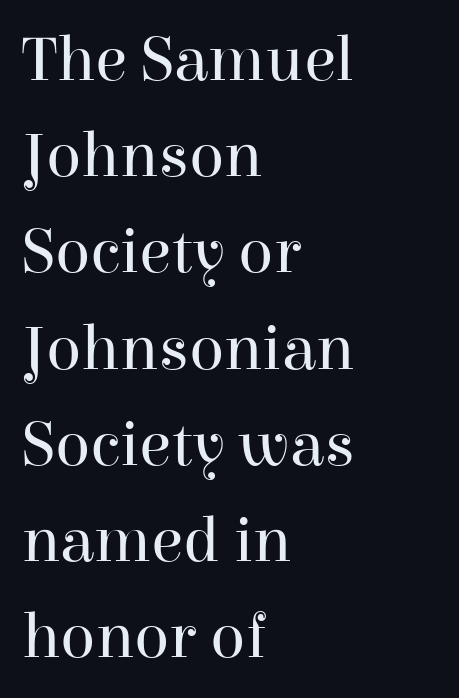
{"serif": "yes", "italic": "no", "bold": "no", "weight": "regular", "width": "normal", "stroke_contrast": "high", "x_height": "medium", "monospaced": "no", "underline": "no", "align": "left", "line_spacing": "normal", "line_spacing_ratio": 1.48, "letter_spacing": "normal", "letter_spacing_em": 0.0, "glyph_px": 65}
